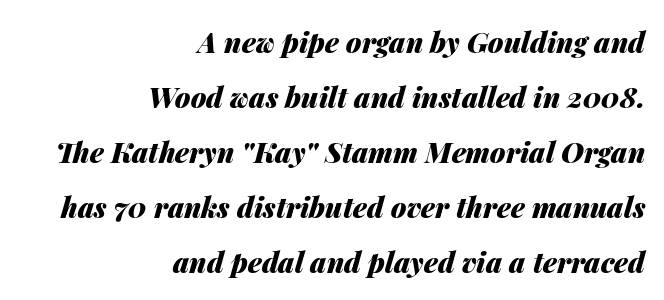
Q: Is the text bold? A: Yes.
Q: Is the text italic (slanted)? A: Yes, it leans right by about 14 degrees.
Q: Is the text underlined? A: No.
Q: How is the paragraph aligned? A: Right-aligned.
Q: Is the spacing between letters normal or unusually wide? A: Normal.
Q: Is the spacing between lines tight, normal or loose? A: Loose.
Q: Width (condensed, normal, or wide)? A: Normal.
Q: Stroke contrast? A: Medium.
Q: x-height? A: Medium.
Q: Monospaced? A: No.
